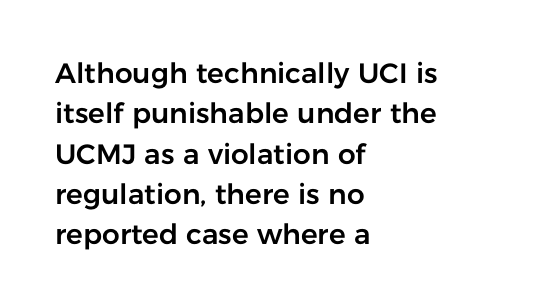
The image shows 28 px sans-serif type, upright; set left-aligned, normal line spacing (1.44x), normal letter spacing, not underlined; low stroke contrast and a medium x-height.
